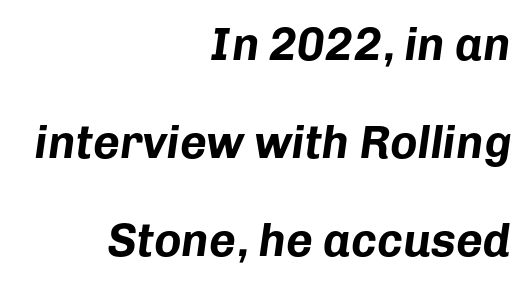
{"italic": "yes", "lean": "right", "slant_degrees": 8, "bold": "yes", "weight": "bold", "width": "normal", "stroke_contrast": "low", "x_height": "medium", "monospaced": "no", "underline": "no", "align": "right", "line_spacing": "loose", "line_spacing_ratio": 2.13, "letter_spacing": "normal", "letter_spacing_em": 0.0, "glyph_px": 46}
